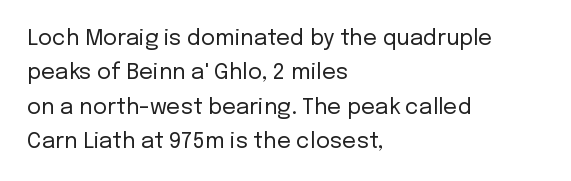
The specimen reads as upright at a glance. Is the stroke heavy? The answer is a plain regular-or-lighter. Clear beneath every line of the passage. Notice how descenders clear the ascenders below comfortably — that's standard leading.
